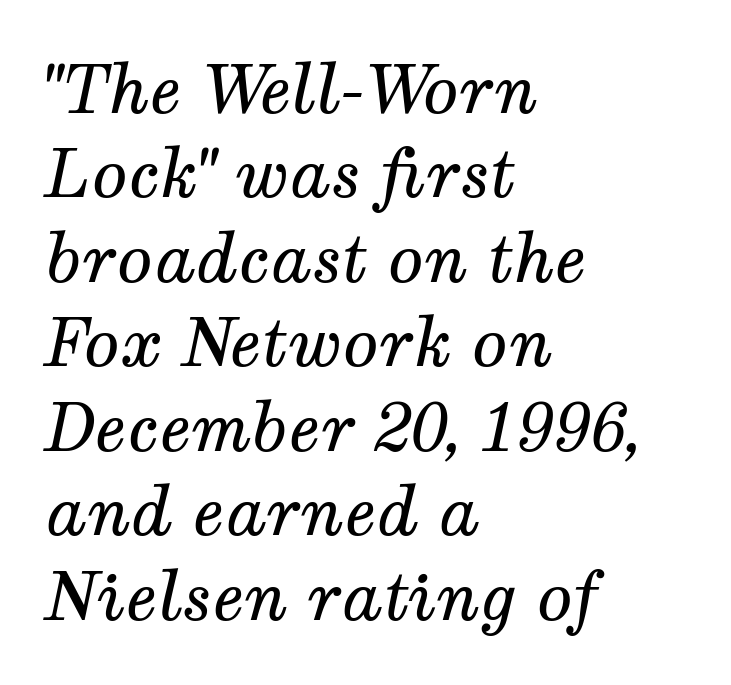
The image shows 66 px regular-weight serif type, italic (leaning right); set left-aligned, normal line spacing (1.28x), normal letter spacing, not underlined; medium stroke contrast and a medium x-height.
